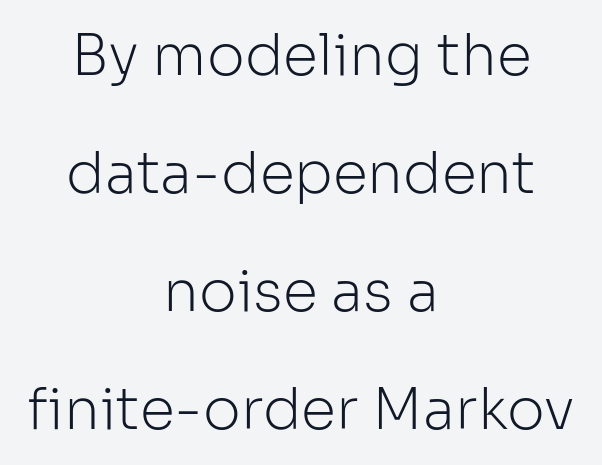
Q: Is the text bold? A: No.
Q: Is the text italic (slanted)? A: No, it is upright.
Q: Is the typeface a serif or a sans-serif typeface? A: Sans-serif.
Q: Is the text underlined? A: No.
Q: How is the paragraph aligned? A: Centered.
Q: Is the spacing between letters normal or unusually wide? A: Normal.
Q: Is the spacing between lines tight, normal or loose? A: Loose.
Q: Width (condensed, normal, or wide)? A: Normal.
Q: Stroke contrast? A: Low.
Q: x-height? A: Medium.
Q: Monospaced? A: No.
